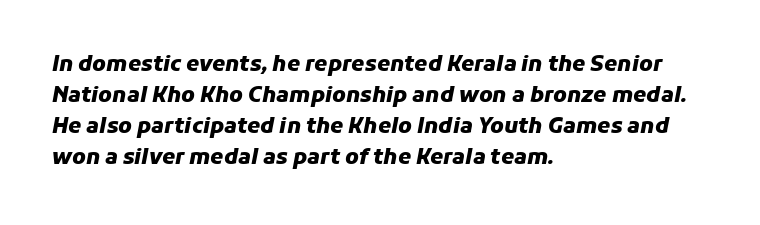
{"italic": "yes", "lean": "right", "slant_degrees": 11, "bold": "yes", "underline": "no", "align": "left", "line_spacing": "normal", "line_spacing_ratio": 1.47, "letter_spacing": "normal", "letter_spacing_em": 0.0, "glyph_px": 21}
